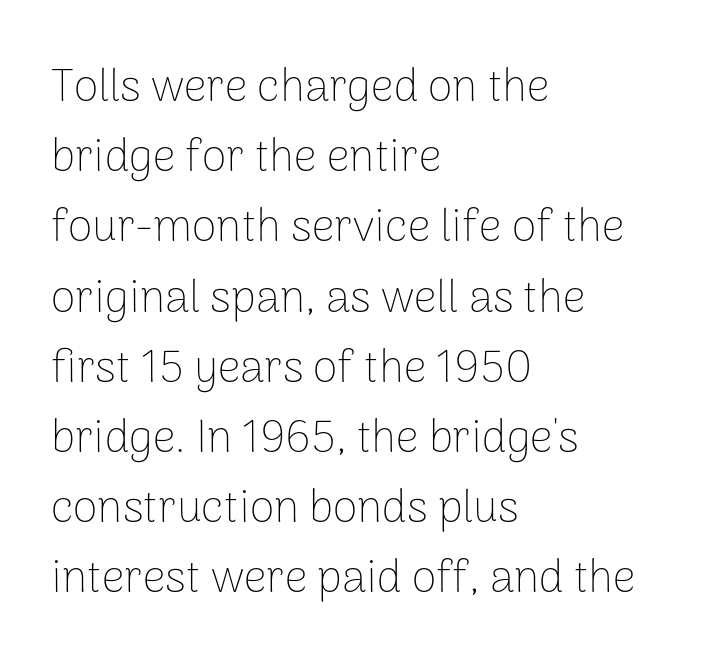
The image shows 45 px thin sans-serif type, upright; set left-aligned, normal line spacing (1.56x), normal letter spacing, not underlined; low stroke contrast and a medium x-height.
